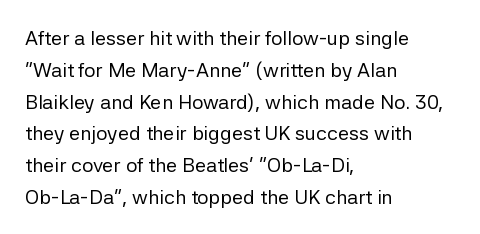
{"italic": "no", "bold": "no", "underline": "no", "align": "left", "line_spacing": "normal", "line_spacing_ratio": 1.59, "letter_spacing": "normal", "letter_spacing_em": 0.0, "glyph_px": 20}
